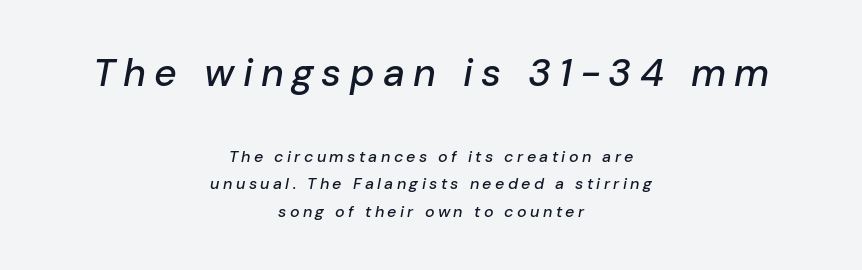
Q: Is the text italic (slanted)? A: Yes, it leans right by about 10 degrees.
Q: Is the text underlined? A: No.
Q: How is the paragraph aligned? A: Centered.
Q: Is the spacing between letters normal or unusually wide? A: Unusually wide.
Q: Which block of text is set in a larger size, the first (top) or the second (bottom)? A: The first (top) one.
Q: Width (condensed, normal, or wide)? A: Normal.
Q: Stroke contrast? A: Low.
Q: x-height? A: Medium.
Q: Monospaced? A: No.
